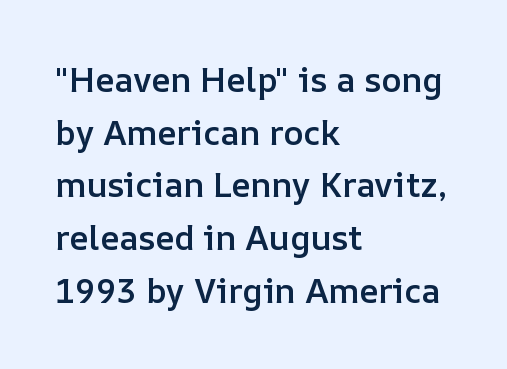
The image shows 34 px semibold type, upright; set left-aligned, normal line spacing (1.55x), normal letter spacing, not underlined; low stroke contrast and a medium x-height.
